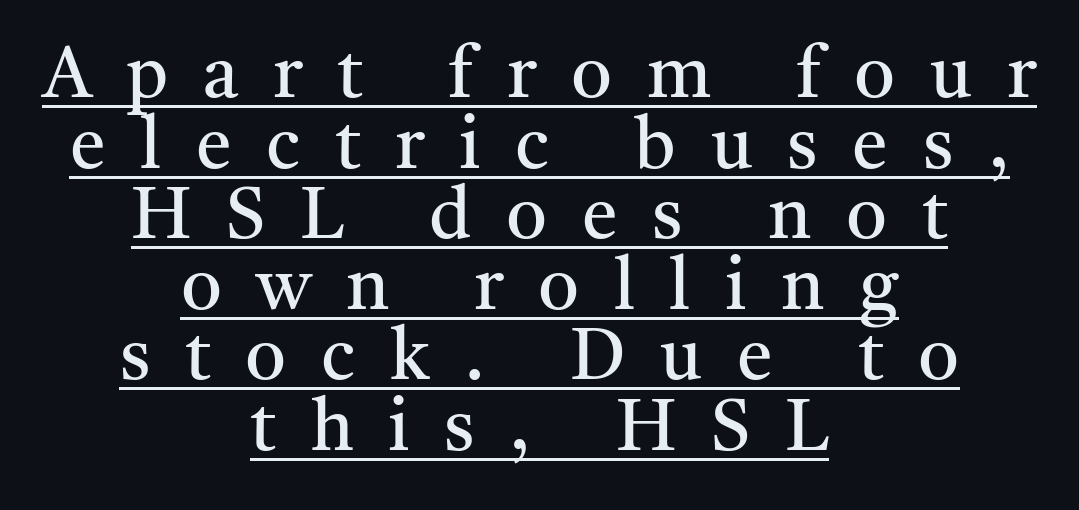
The image shows 72 px regular-weight serif type, upright; set centered, tight line spacing (0.98x), unusually wide letter spacing (+0.48 em), underlined; medium stroke contrast and a medium x-height.
